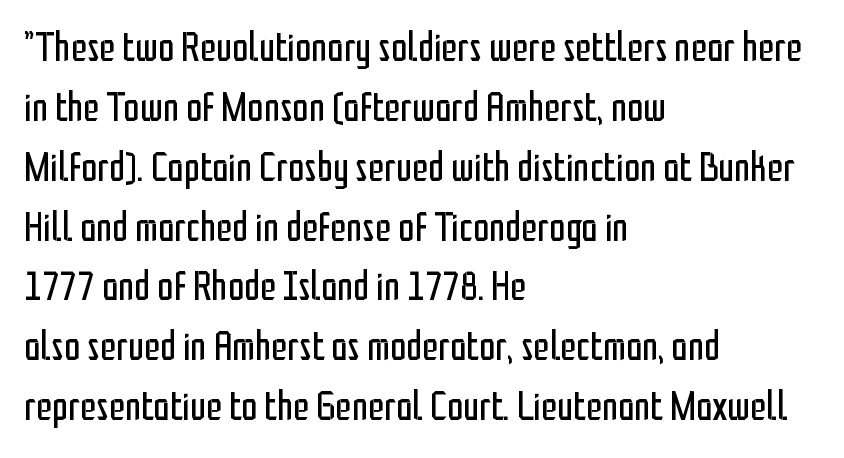
Each new line begins a customary step beneath the previous one. The foot of each line stays bare and open. Compared with a centered layout, this one pins lines to the left instead. Unlike italic type, these characters show no tilt at all. On a weight scale, this lands at 450 or below.
